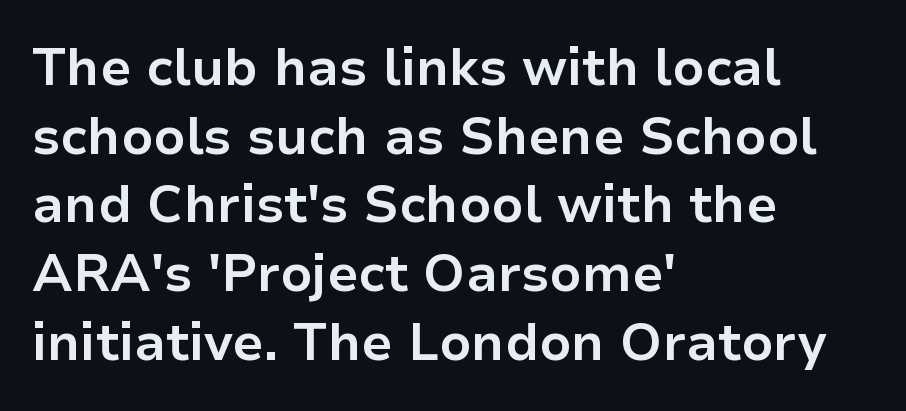
This sample uses an upright cut, with every glyph sitting square on the baseline. Is the type bold? Yes — the strokes are clearly thick and heavy. Glyph-to-glyph distance matches everyday printed text. This sample uses a sans-serif face. Notice how descenders clear the ascenders below comfortably — that's standard leading.
